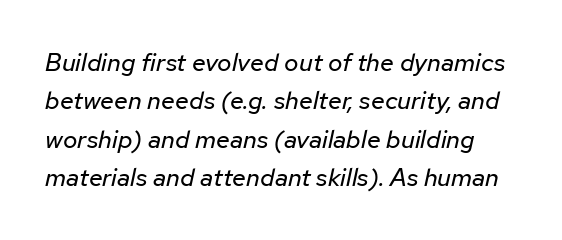
{"italic": "yes", "lean": "right", "slant_degrees": 12, "bold": "no", "underline": "no", "line_spacing": "normal", "line_spacing_ratio": 1.54, "letter_spacing": "normal", "letter_spacing_em": 0.0, "glyph_px": 25}
